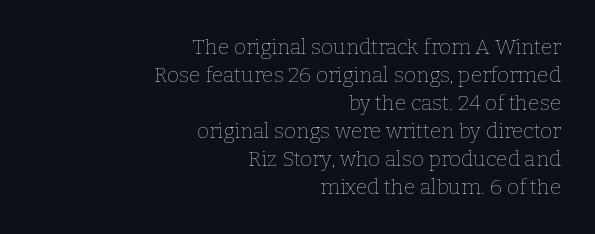
The image shows 21 px text type, upright; set right-aligned, normal line spacing (1.33x), normal letter spacing, not underlined.
